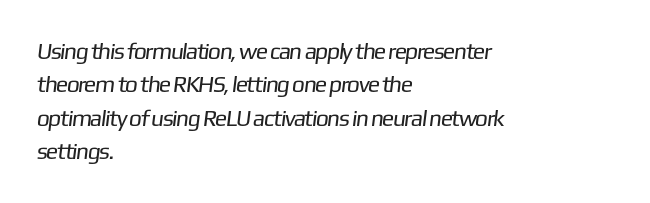
{"bold": "no", "underline": "no", "align": "left", "line_spacing": "normal", "line_spacing_ratio": 1.45, "letter_spacing": "normal", "letter_spacing_em": 0.0, "glyph_px": 23}
